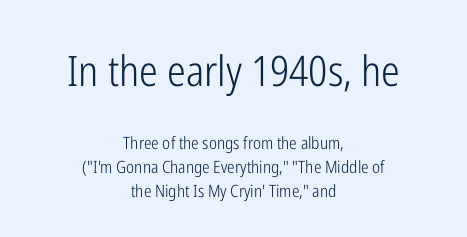
The image shows 42 px light, condensed sans-serif type, upright; set centered, normal line spacing (1.43x), normal letter spacing, not underlined; the first (top) block is 2.47x larger; low stroke contrast and a medium x-height.
